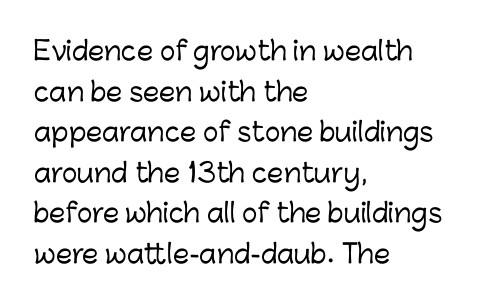
The image shows 26 px text type, upright; set left-aligned, normal line spacing (1.56x), normal letter spacing, not underlined.
